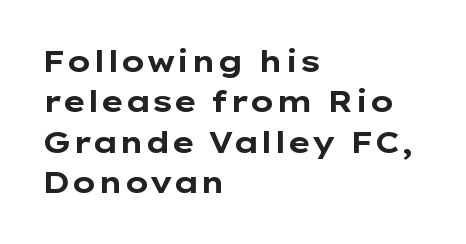
Spacing verdict: proportional, widths tailored to each character. Regular leading. Vertical strokes here are truly vertical. Every row of glyphs begins at an identical x-position on the left. Strokes here are thick enough to call this a true bold. Rule under the text: the space is simply empty.
